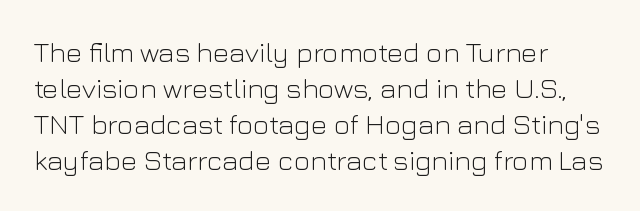
The image shows 28 px light sans-serif type, upright; set left-aligned, normal line spacing (1.28x), normal letter spacing, not underlined; low stroke contrast and a medium x-height.
